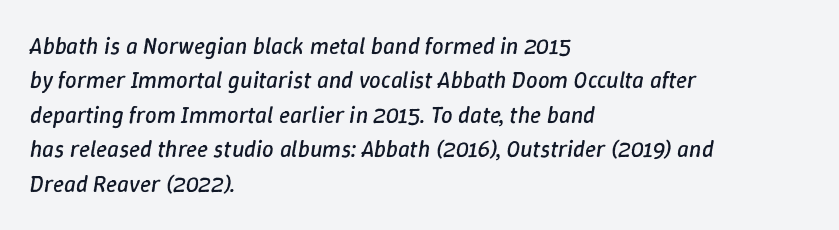
{"italic": "yes", "lean": "right", "slant_degrees": 9, "bold": "no", "underline": "no", "align": "left", "line_spacing": "normal", "line_spacing_ratio": 1.5, "letter_spacing": "normal", "letter_spacing_em": 0.0, "glyph_px": 23}
